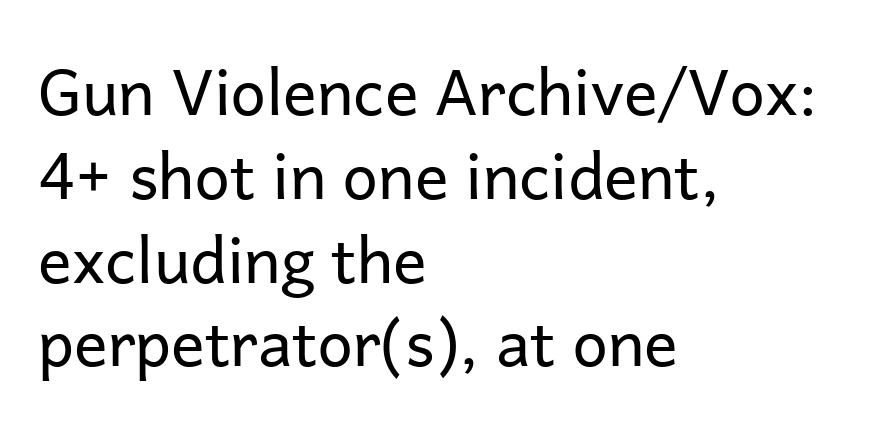
The image shows 63 px regular-weight sans-serif type, upright; set left-aligned, normal line spacing (1.33x), normal letter spacing, not underlined; low stroke contrast and a medium x-height.
